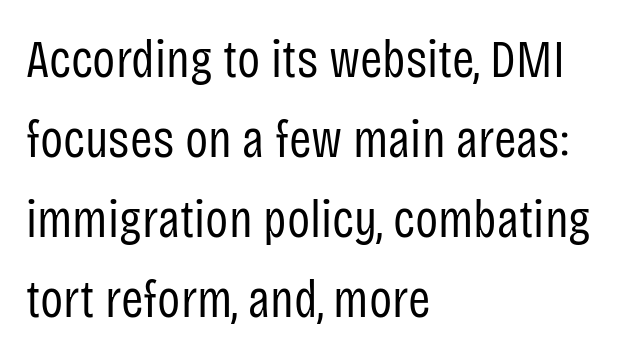
The image shows 54 px regular-weight, condensed sans-serif type, upright; set left-aligned, normal line spacing (1.48x), normal letter spacing, not underlined; low stroke contrast and a large x-height.
